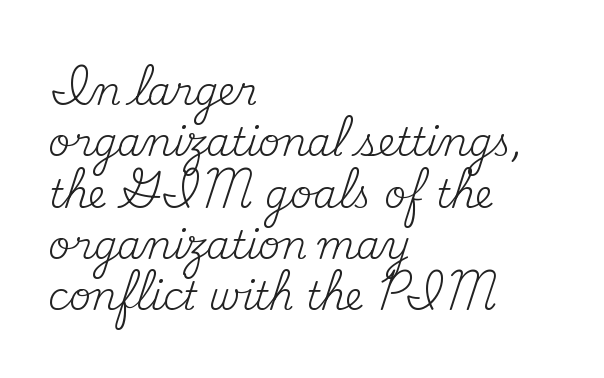
{"serif": "yes", "bold": "no", "weight": "regular", "width": "normal", "stroke_contrast": "medium", "x_height": "small", "monospaced": "no", "underline": "no", "align": "left", "line_spacing": "normal", "line_spacing_ratio": 1.35, "letter_spacing": "normal", "letter_spacing_em": 0.0, "glyph_px": 38}
